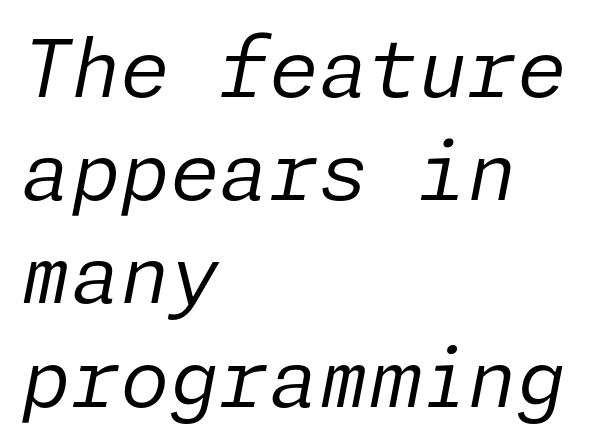
{"italic": "yes", "lean": "right", "slant_degrees": 11, "bold": "no", "weight": "regular", "width": "normal", "stroke_contrast": "low", "x_height": "medium", "underline": "no", "align": "left", "line_spacing": "normal", "line_spacing_ratio": 1.29, "letter_spacing": "normal", "letter_spacing_em": 0.0, "glyph_px": 80}
